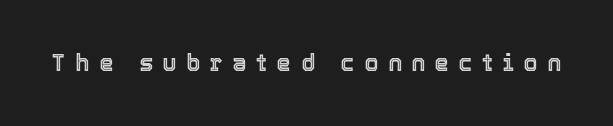
Q: Is the text italic (slanted)? A: No, it is upright.
Q: Is the text underlined? A: No.
Q: Is the spacing between letters normal or unusually wide? A: Unusually wide.
